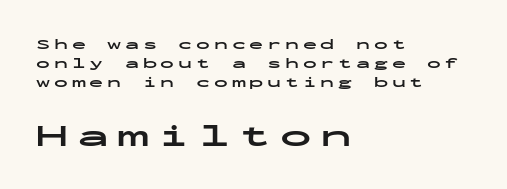
The image shows 32 px bold, wide sans-serif type, upright, monospaced; set left-aligned, normal line spacing (1.34x), unusually wide letter spacing (+0.27 em), not underlined; the second (bottom) block is 2.29x larger; low stroke contrast and a medium x-height.
